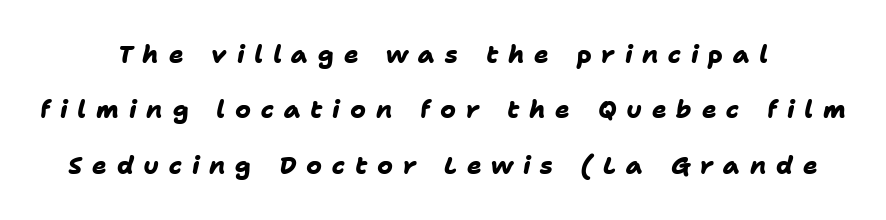
{"bold": "yes", "underline": "no", "line_spacing": "loose", "line_spacing_ratio": 2.31, "letter_spacing": "wide", "letter_spacing_em": 0.41, "glyph_px": 24}
